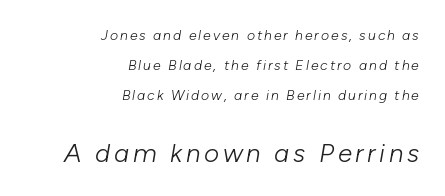
{"italic": "yes", "lean": "right", "slant_degrees": 10, "bold": "no", "underline": "no", "align": "right", "line_spacing": "loose", "line_spacing_ratio": 2.15, "larger_block": "second", "size_ratio": 1.86, "glyph_px": 26}
